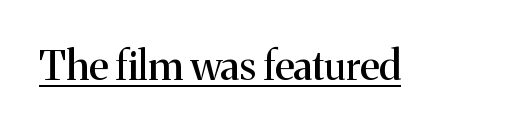
Q: Is the text italic (slanted)? A: No, it is upright.
Q: Is the typeface a serif or a sans-serif typeface? A: Serif.
Q: Is the text underlined? A: Yes.
Q: Is the spacing between letters normal or unusually wide? A: Normal.
Q: Width (condensed, normal, or wide)? A: Normal.
Q: Stroke contrast? A: Medium.
Q: x-height? A: Medium.
Q: Monospaced? A: No.
